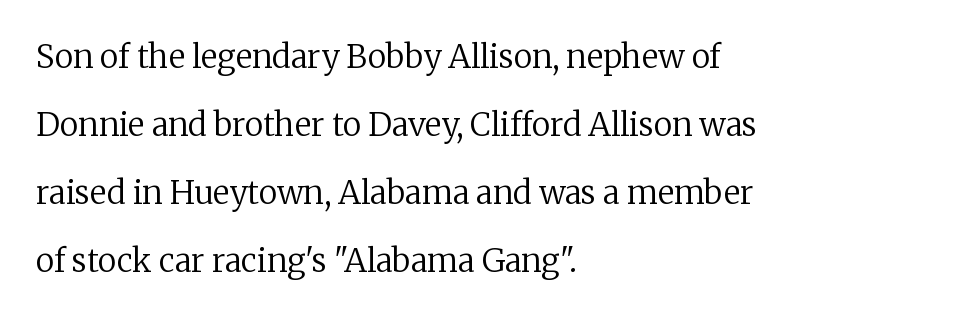
Q: Is the text bold? A: No.
Q: Is the text italic (slanted)? A: No, it is upright.
Q: Is the typeface a serif or a sans-serif typeface? A: Serif.
Q: Is the text underlined? A: No.
Q: How is the paragraph aligned? A: Left-aligned.
Q: Is the spacing between letters normal or unusually wide? A: Normal.
Q: Is the spacing between lines tight, normal or loose? A: Loose.
Q: Width (condensed, normal, or wide)? A: Normal.
Q: Stroke contrast? A: Low.
Q: x-height? A: Medium.
Q: Monospaced? A: No.
